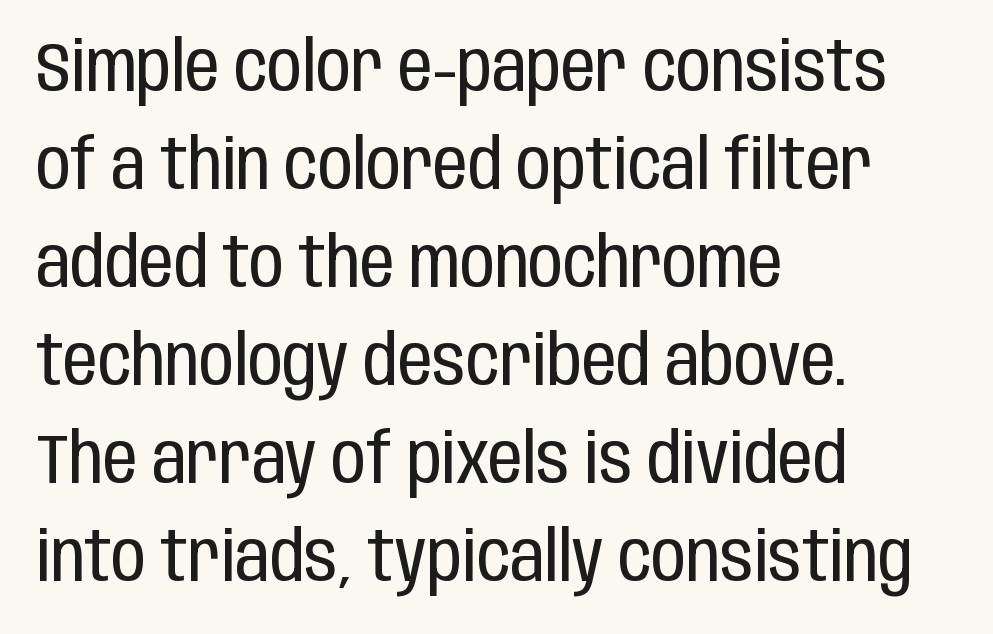
Nobody drew a line under any word here. The letters sit at their default tracking, neither squeezed nor spread. Compared with a centered layout, this one pins lines to the left instead. One glance says typical: line gaps are just what's usual. Caption: face not bold, strokes unweighted.
